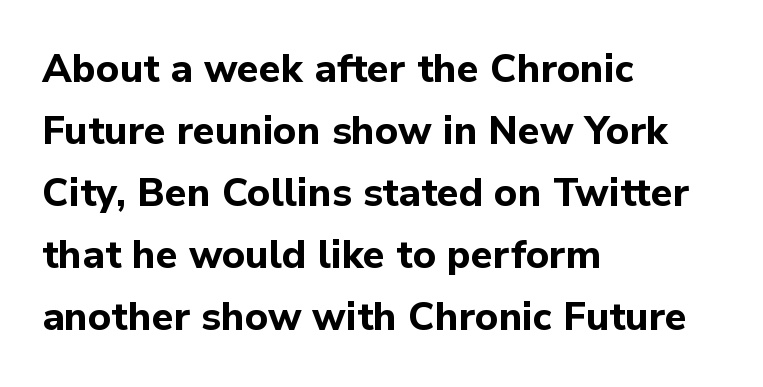
The image shows 39 px bold sans-serif type, upright; set left-aligned, normal line spacing (1.59x), normal letter spacing, not underlined; low stroke contrast and a medium x-height.
